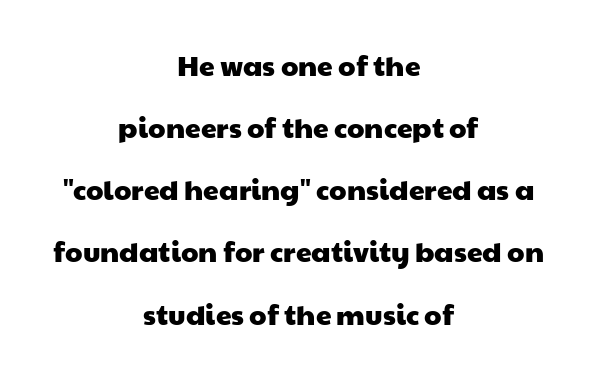
The image shows 28 px wide sans-serif type; set centered, loose line spacing (2.22x), normal letter spacing, not underlined; low stroke contrast and a medium x-height.
